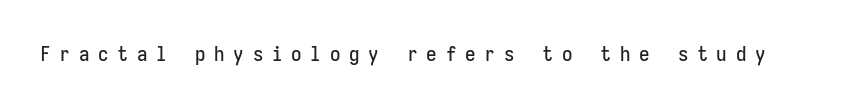
{"italic": "no", "underline": "no", "letter_spacing": "wide", "letter_spacing_em": 0.42, "glyph_px": 21}
